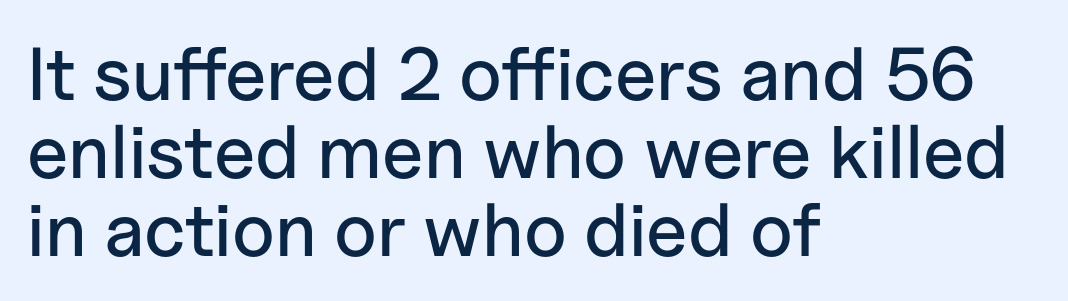
The image shows 75 px sans-serif type, upright; set left-aligned, tight line spacing (1.04x), normal letter spacing, not underlined; low stroke contrast and a medium x-height.
